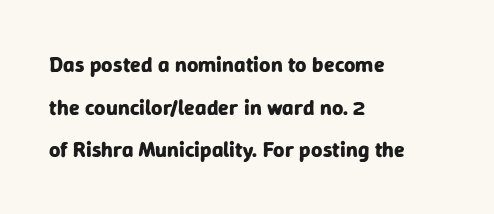
{"italic": "no", "bold": "yes", "underline": "no", "align": "left", "line_spacing": "loose", "line_spacing_ratio": 1.94, "letter_spacing": "normal", "letter_spacing_em": 0.0, "glyph_px": 22}
